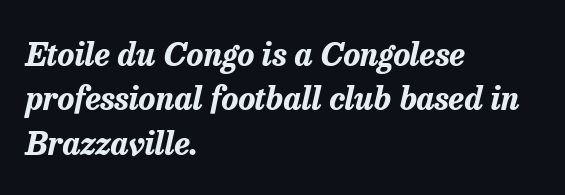
Q: Is the text bold? A: Yes.
Q: Is the text italic (slanted)? A: Yes, it leans right by about 13 degrees.
Q: Is the text underlined? A: No.
Q: How is the paragraph aligned? A: Left-aligned.
Q: Is the spacing between letters normal or unusually wide? A: Normal.
Q: Is the spacing between lines tight, normal or loose? A: Normal.
Q: Width (condensed, normal, or wide)? A: Normal.
Q: Stroke contrast? A: Low.
Q: x-height? A: Medium.
Q: Monospaced? A: No.
